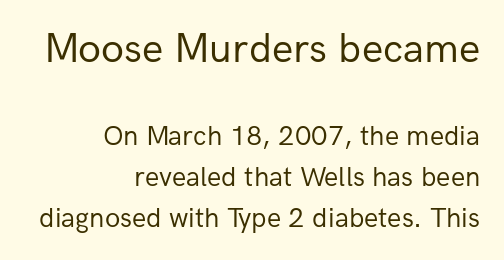
Q: Is the text bold? A: No.
Q: Is the text italic (slanted)? A: No, it is upright.
Q: Is the typeface a serif or a sans-serif typeface? A: Sans-serif.
Q: Is the text underlined? A: No.
Q: How is the paragraph aligned? A: Right-aligned.
Q: Is the spacing between letters normal or unusually wide? A: Normal.
Q: Is the spacing between lines tight, normal or loose? A: Normal.
Q: Which block of text is set in a larger size, the first (top) or the second (bottom)? A: The first (top) one.
Q: Width (condensed, normal, or wide)? A: Normal.
Q: Stroke contrast? A: Low.
Q: x-height? A: Medium.
Q: Monospaced? A: No.
